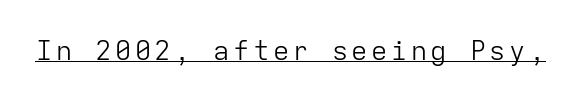
{"italic": "no", "bold": "no", "underline": "yes", "glyph_px": 27}
